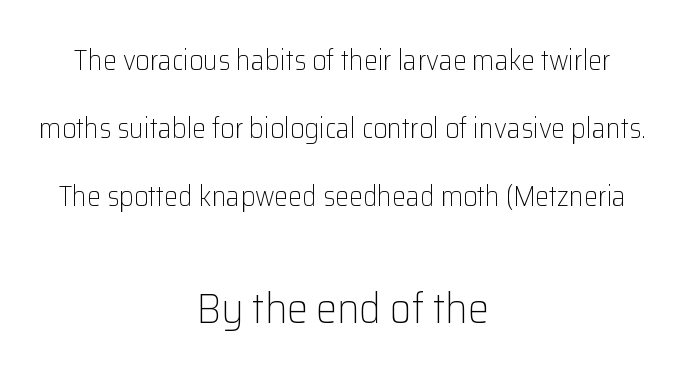
No word sits above an underline. What kind of face is this? One without serifs — a sans. A light-to-regular cut is what we see here. Each letter keeps its own natural width here, so spacing adapts to shape. Leftover space on each line is divided equally before and after the words. This sample uses an upright cut, with every glyph sitting square on the baseline.
